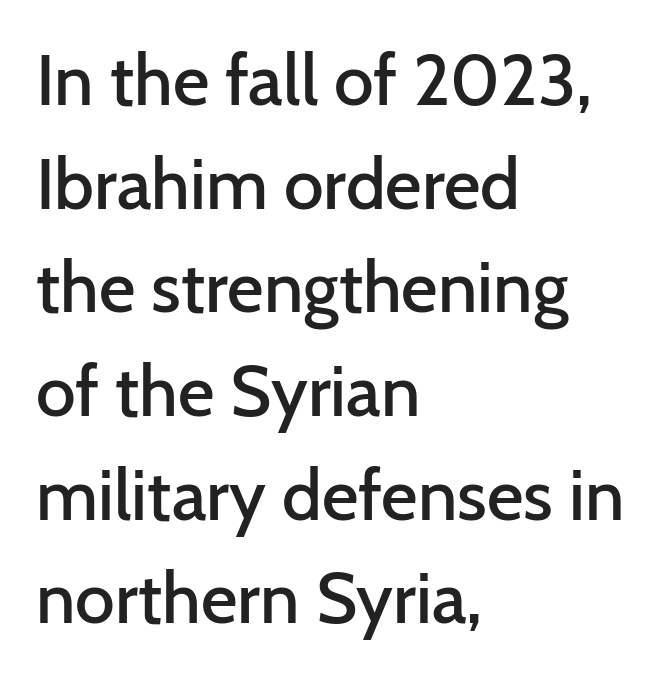
Q: Is the text bold? A: Semi-bold.
Q: Is the text italic (slanted)? A: No, it is upright.
Q: Is the typeface a serif or a sans-serif typeface? A: Sans-serif.
Q: Is the text underlined? A: No.
Q: How is the paragraph aligned? A: Left-aligned.
Q: Is the spacing between letters normal or unusually wide? A: Normal.
Q: Is the spacing between lines tight, normal or loose? A: Normal.
Q: Width (condensed, normal, or wide)? A: Normal.
Q: Stroke contrast? A: Low.
Q: x-height? A: Medium.
Q: Monospaced? A: No.
